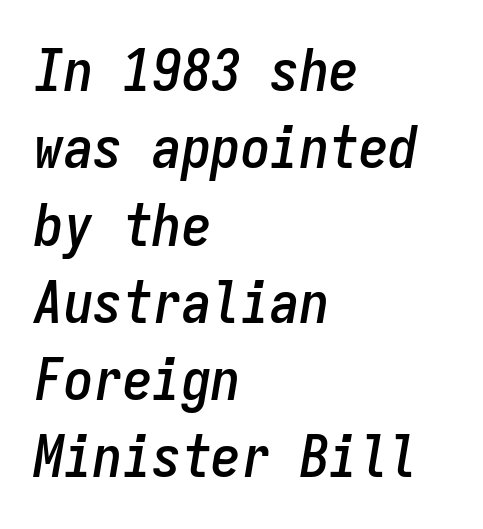
{"italic": "yes", "lean": "right", "slant_degrees": 9, "width": "condensed", "stroke_contrast": "low", "x_height": "medium", "monospaced": "yes", "underline": "no", "align": "left", "line_spacing": "normal", "line_spacing_ratio": 1.31, "letter_spacing": "normal", "letter_spacing_em": 0.0, "glyph_px": 59}
